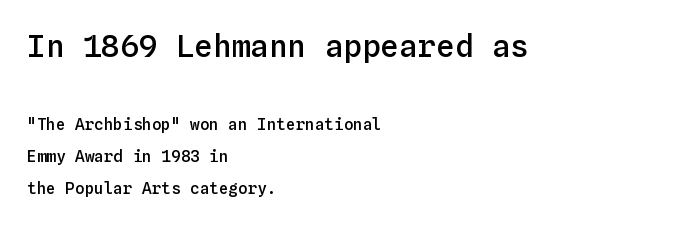
Q: Is the text bold? A: Semi-bold.
Q: Is the text italic (slanted)? A: No, it is upright.
Q: Is the text underlined? A: No.
Q: How is the paragraph aligned? A: Left-aligned.
Q: Is the spacing between letters normal or unusually wide? A: Normal.
Q: Is the spacing between lines tight, normal or loose? A: Loose.
Q: Which block of text is set in a larger size, the first (top) or the second (bottom)? A: The first (top) one.
Q: Width (condensed, normal, or wide)? A: Normal.
Q: Stroke contrast? A: Low.
Q: x-height? A: Medium.
Q: Monospaced? A: Yes.
